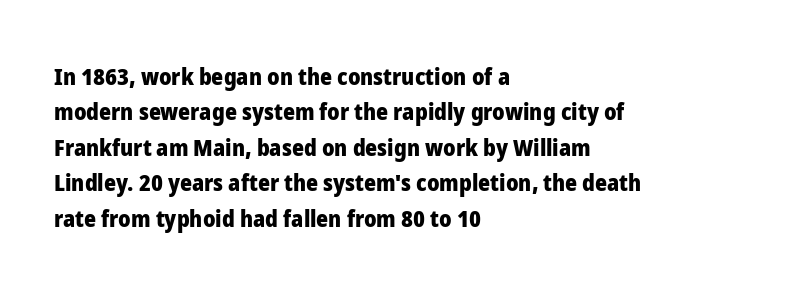
The image shows 23 px bold type, upright; set left-aligned, normal line spacing (1.54x), normal letter spacing, not underlined.
